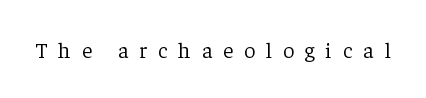
Decoration check: the copy has no underline. Posture: straight, roman, zero tilt. Characters follow at a spacing far wider than the type designer built in. The strokes carry an ordinary text weight at most.
